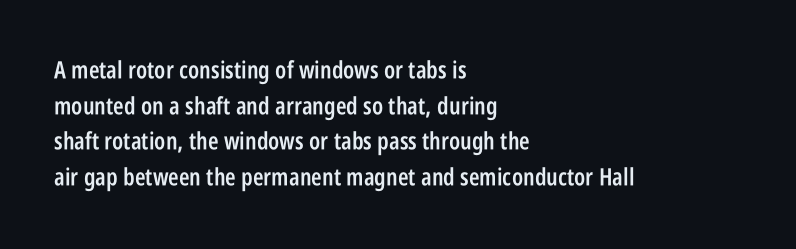
The image shows 24 px text type, upright; set left-aligned, normal line spacing (1.48x), normal letter spacing, not underlined.
